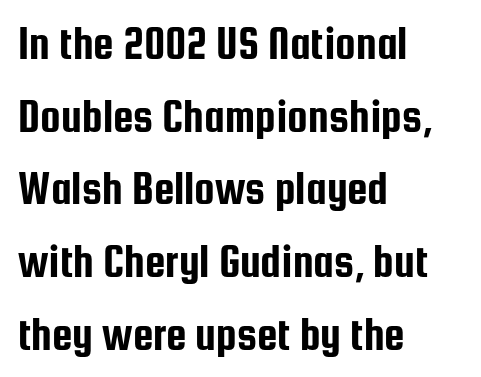
Quick note: not italic, upright. Nope, no serifs anywhere on these letters. Students, observe: this is what conventionally led text looks like. Is this a fixed-width face? No — the glyphs have proportional, varying widths. Reading down the block, your eye returns to a fixed left position each line.
